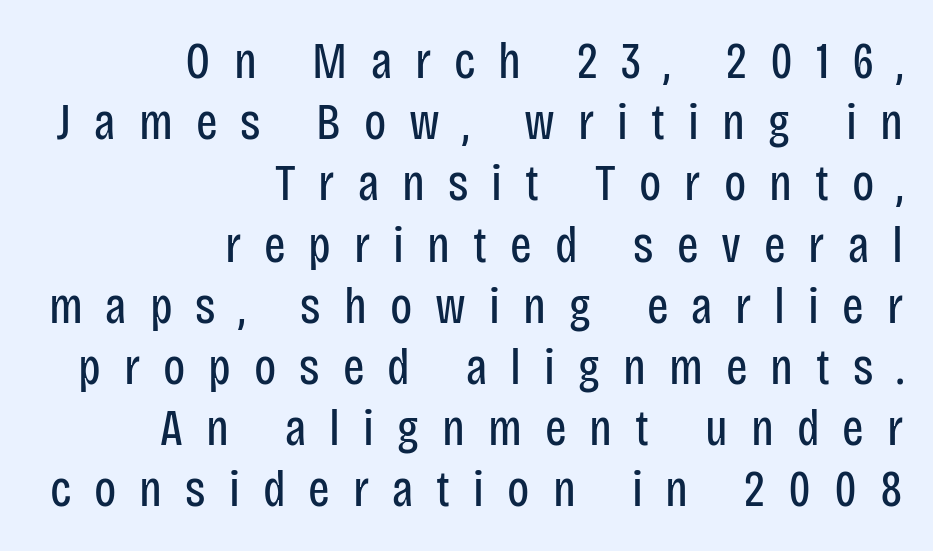
The image shows 51 px regular-weight, condensed sans-serif type, upright; set right-aligned, line spacing 1.2x, unusually wide letter spacing (+0.45 em), not underlined; low stroke contrast and a large x-height.
